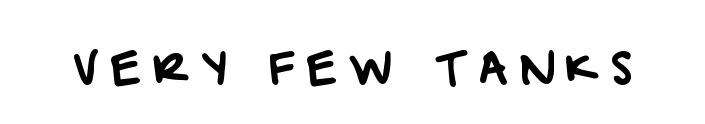
{"serif": "no", "width": "normal", "stroke_contrast": "low", "x_height": "large", "monospaced": "no", "underline": "no", "letter_spacing": "wide", "letter_spacing_em": 0.24, "glyph_px": 45}
